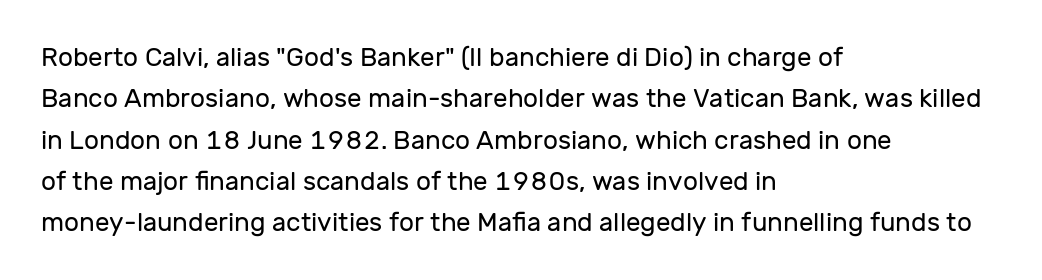
Each stroke keeps to a modest, everyday thickness or less. Whoever set this chose a conventional vertical rhythm. Caption: multi-line text, flush left, ragged right. Underlining? Definitely not there.
